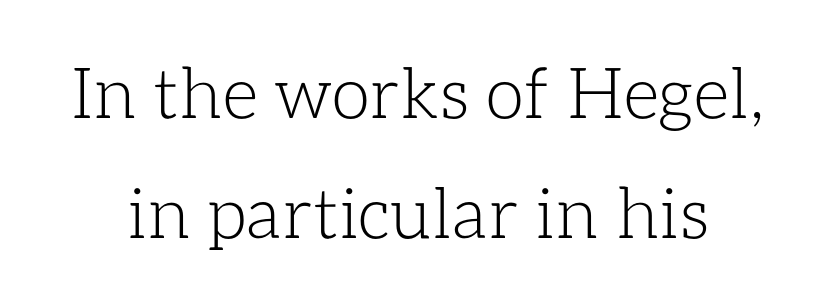
Q: Is the text bold? A: No.
Q: Is the text italic (slanted)? A: No, it is upright.
Q: Is the text underlined? A: No.
Q: Is the spacing between letters normal or unusually wide? A: Normal.
Q: Width (condensed, normal, or wide)? A: Normal.
Q: Stroke contrast? A: Low.
Q: x-height? A: Medium.
Q: Monospaced? A: No.
